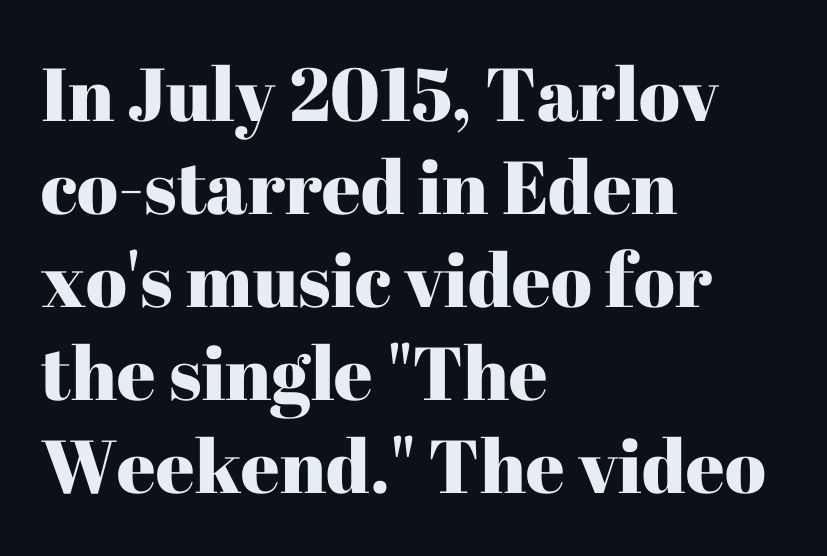
Reading down the block, your eye returns to a fixed left position each line. I'd call this a serif setting — the letters wear small feet. Beneath every word, the page is bare. This sample uses an upright cut, with every glyph sitting square on the baseline. The rendering uses natural spacing where letterforms have individual widths.
